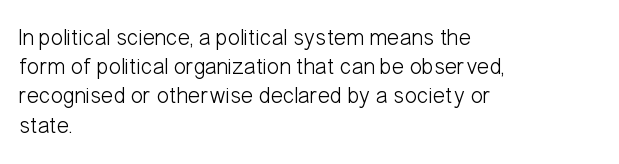
{"italic": "no", "bold": "no", "underline": "no", "align": "left", "line_spacing": "normal", "line_spacing_ratio": 1.27, "letter_spacing": "normal", "letter_spacing_em": 0.0, "glyph_px": 23}
